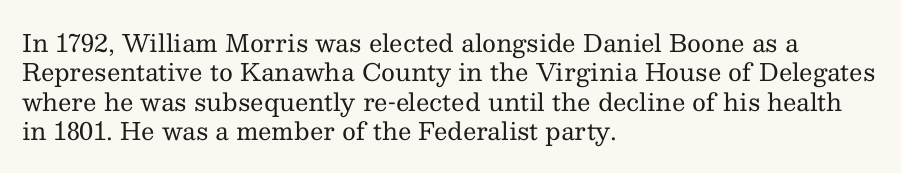
The image shows 24 px text type, upright; set left-aligned, line spacing 1.22x, normal letter spacing, not underlined.
